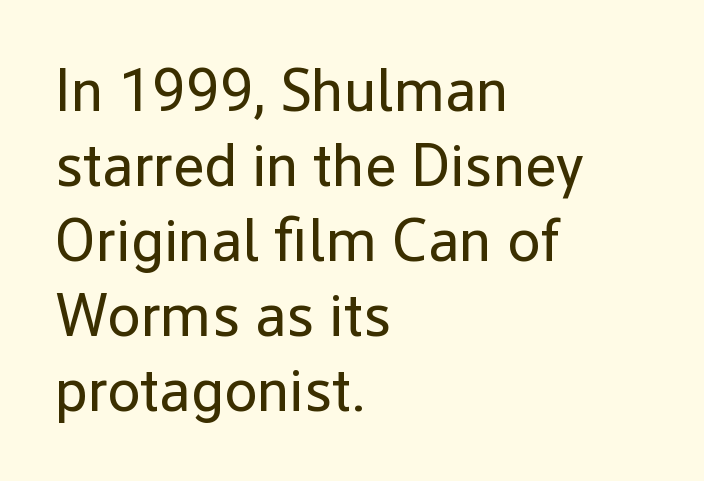
The image shows 60 px regular-weight sans-serif type, upright; set left-aligned, normal line spacing (1.25x), normal letter spacing, not underlined; low stroke contrast and a medium x-height.
